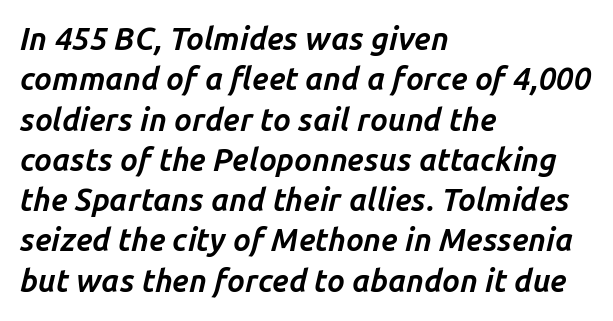
Q: Is the text bold? A: Yes.
Q: Is the text italic (slanted)? A: Yes, it leans right by about 14 degrees.
Q: Is the text underlined? A: No.
Q: How is the paragraph aligned? A: Left-aligned.
Q: Is the spacing between letters normal or unusually wide? A: Normal.
Q: Is the spacing between lines tight, normal or loose? A: Normal.
Q: Width (condensed, normal, or wide)? A: Normal.
Q: Stroke contrast? A: Low.
Q: x-height? A: Medium.
Q: Monospaced? A: No.
